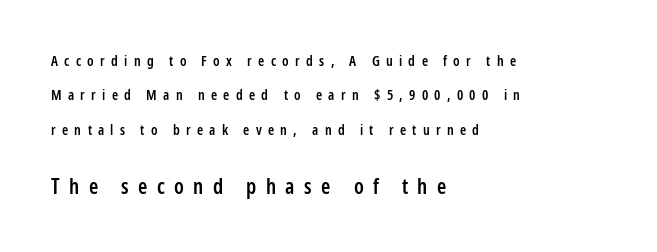
The image shows 21 px text type, upright; set left-aligned, loose line spacing (2.45x), unusually wide letter spacing (+0.45 em), not underlined; the second (bottom) block is 1.5x larger.
